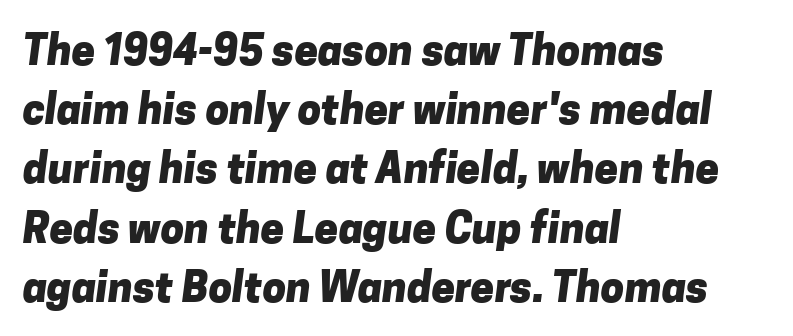
Leftover space on each line is placed entirely after the last word. Default kerning and tracking; the words read as compact shapes. This sample has the flowing, uneven cadence of proportional lettering. Does the type have serifs? No, each stem ends abruptly. Strokes here are thick enough to call this a true bold. The string is rendered with underlining switched off.
